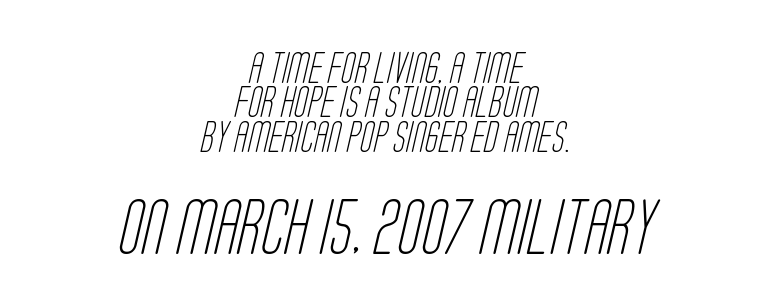
Which of the two is more prominent by size? The second, at the bottom. Examine the stroke ends and you'll find no serifs. Underlining? Definitely not there. Reading down the column, the eye jumps only a short way to each next line.
